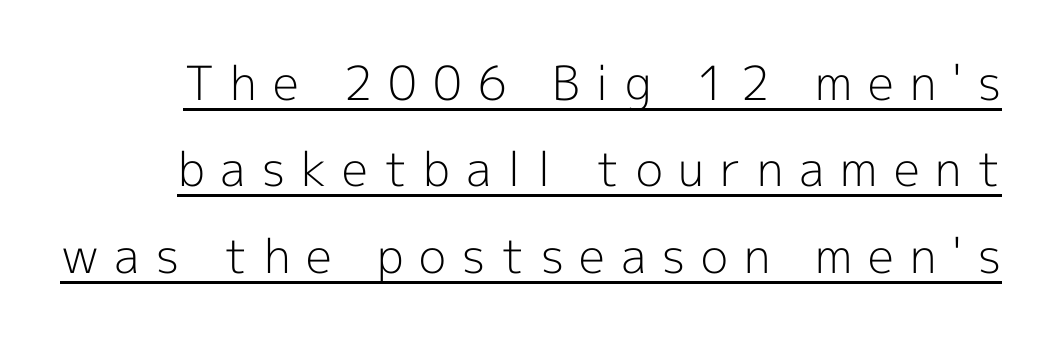
Letter spacing: wide. Compared with undecorated copy, this sample adds a rule below the words. Summary of weight: not heavy and not bold. No italicization has been applied; the sample stays upright. What kind of face is this? One without serifs — a sans. Here the designer chose a conventional face with non-uniform glyph widths.
